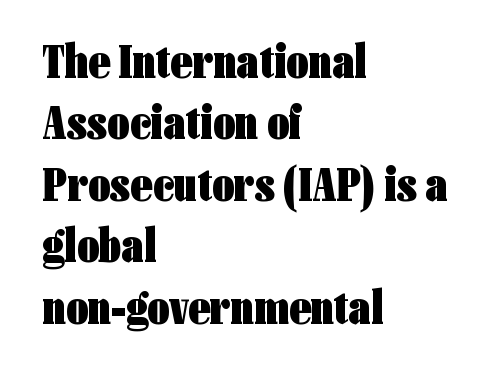
Q: Is the text bold? A: Yes.
Q: Is the text italic (slanted)? A: No, it is upright.
Q: Is the typeface a serif or a sans-serif typeface? A: Sans-serif.
Q: Is the text underlined? A: No.
Q: How is the paragraph aligned? A: Left-aligned.
Q: Is the spacing between letters normal or unusually wide? A: Normal.
Q: Is the spacing between lines tight, normal or loose? A: Normal.
Q: Width (condensed, normal, or wide)? A: Condensed.
Q: Stroke contrast? A: Low.
Q: x-height? A: Medium.
Q: Monospaced? A: No.
